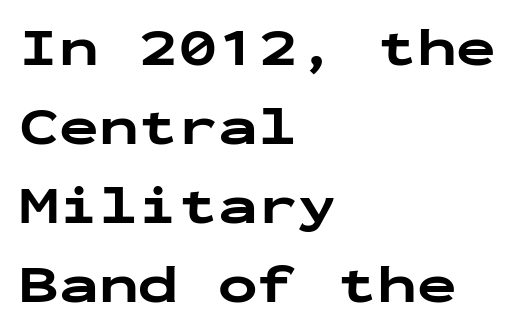
{"serif": "no", "italic": "no", "bold": "yes", "weight": "bold", "width": "wide", "stroke_contrast": "low", "x_height": "medium", "monospaced": "yes", "underline": "no", "align": "left", "line_spacing": "normal", "line_spacing_ratio": 1.49, "letter_spacing": "normal", "letter_spacing_em": 0.0, "glyph_px": 53}
